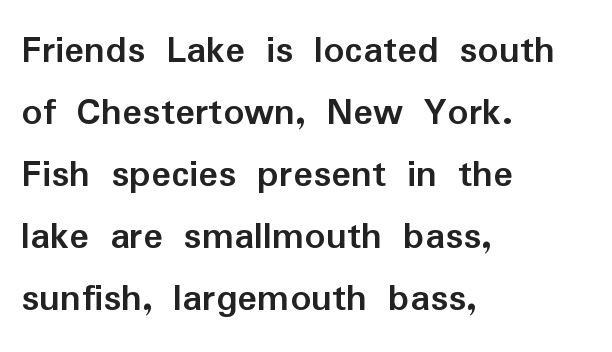
The designer left line spacing at the default. The strip under each line holds only bare page. The face used here has the dense, thick strokes of a bold. Each letter keeps its own natural width here, so spacing adapts to shape. A sans-serif font was chosen for this passage. This rendering uses left alignment, leaving the right contour irregular.
